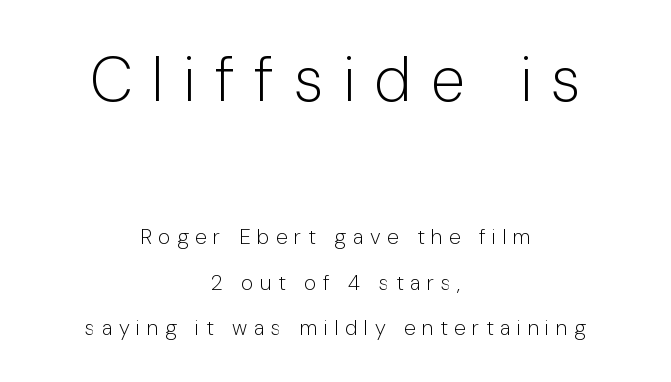
The image shows 62 px light sans-serif type, upright; set centered, loose line spacing (2.17x), unusually wide letter spacing (+0.31 em), not underlined; the first (top) block is 2.95x larger; low stroke contrast and a medium x-height.
